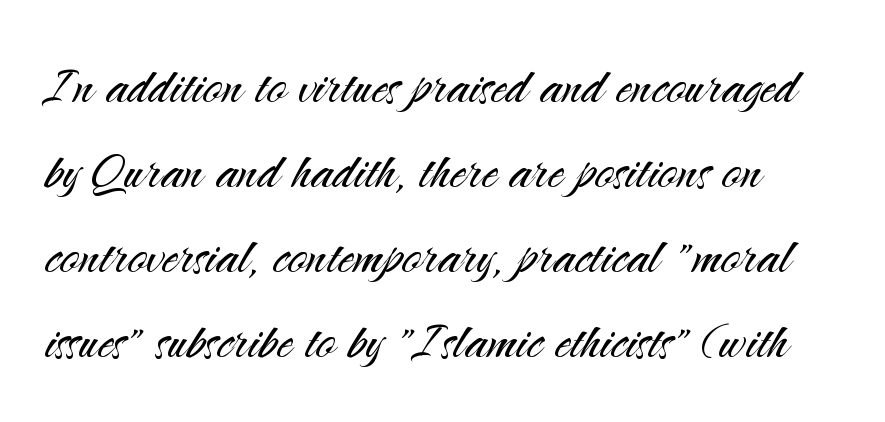
Q: Is the text bold? A: No.
Q: Is the text italic (slanted)? A: Yes.
Q: Is the typeface a serif or a sans-serif typeface? A: Sans-serif.
Q: Is the text underlined? A: No.
Q: How is the paragraph aligned? A: Left-aligned.
Q: Is the spacing between letters normal or unusually wide? A: Normal.
Q: Is the spacing between lines tight, normal or loose? A: Normal.
Q: Width (condensed, normal, or wide)? A: Normal.
Q: Stroke contrast? A: Medium.
Q: x-height? A: Small.
Q: Monospaced? A: No.
